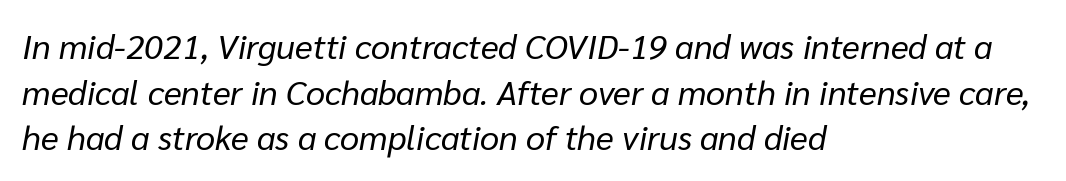
The letterforms sit shoulder to shoulder at normal distance. Heaviness? Minimal to ordinary, like unemphasized prose. Style check: oblique. Does the leading feel generous? No, just average. This sample has the flowing, uneven cadence of proportional lettering.
